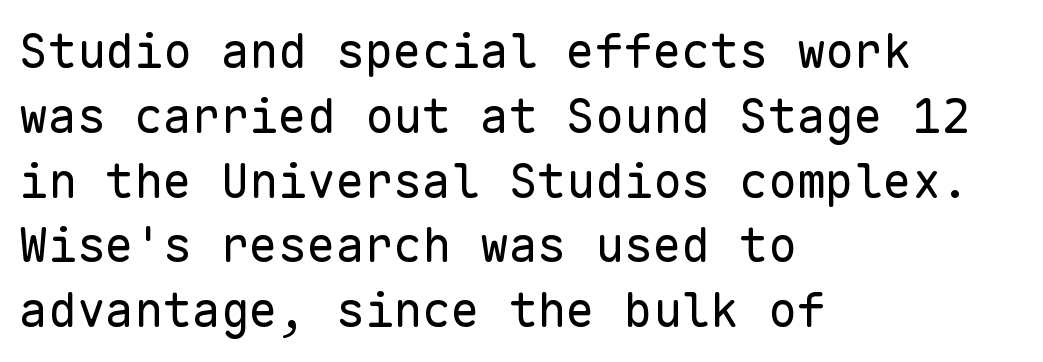
{"serif": "no", "italic": "no", "bold": "no", "weight": "regular", "width": "normal", "stroke_contrast": "low", "x_height": "medium", "monospaced": "yes", "underline": "no", "align": "left", "line_spacing": "normal", "line_spacing_ratio": 1.35, "letter_spacing": "normal", "letter_spacing_em": 0.0, "glyph_px": 48}
